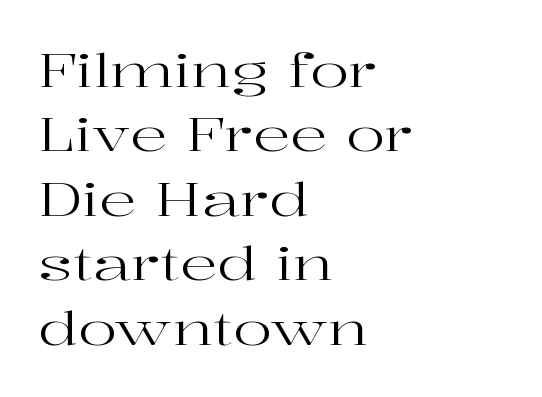
Each letter keeps its own natural width here, so spacing adapts to shape. Compared with typical paragraphs, the rows here are spaced about the same. Glance below the letters and you will spot only blank space. Characters follow at the spacing the type designer built in.
